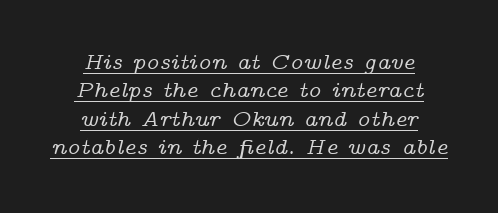
Q: Is the text italic (slanted)? A: Yes, it leans right by about 14 degrees.
Q: Is the text underlined? A: Yes.
Q: How is the paragraph aligned? A: Centered.
Q: Is the spacing between letters normal or unusually wide? A: Normal.
